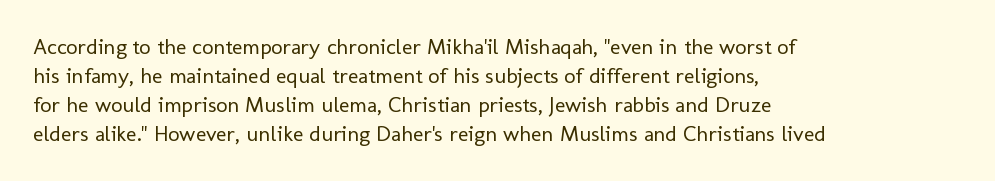
Tall strokes in this sample are plumb rather than angled. The passage shown has conventional tracking throughout. Every row of glyphs begins at an identical x-position on the left. A normal amount of white space separates one row of letters from the next. Type without underlining.
